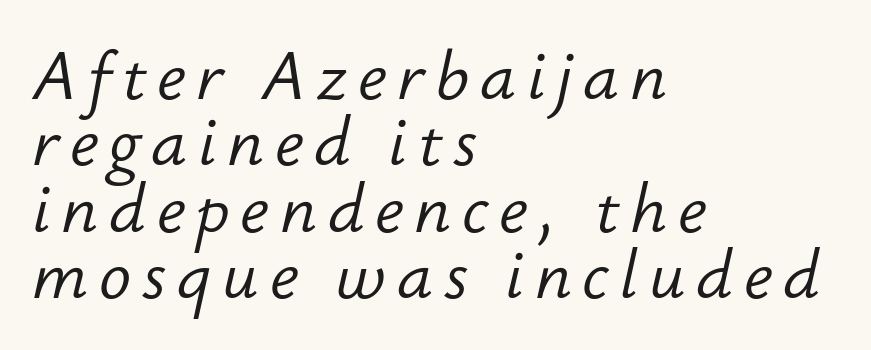
The image shows 67 px light type, italic (leaning right); set left-aligned, tight line spacing (0.99x), not underlined; low stroke contrast and a small x-height.
